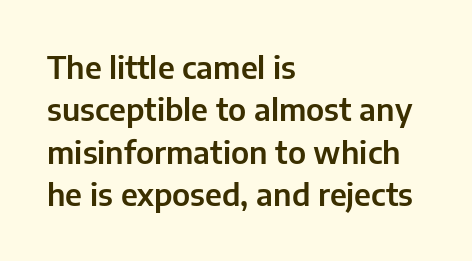
{"serif": "no", "italic": "no", "width": "normal", "stroke_contrast": "low", "x_height": "medium", "monospaced": "no", "underline": "no", "align": "left", "line_spacing": "normal", "line_spacing_ratio": 1.37, "letter_spacing": "normal", "letter_spacing_em": 0.0, "glyph_px": 31}
